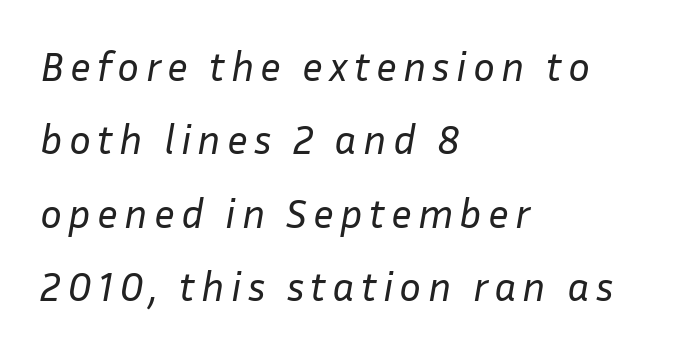
The image shows 41 px regular-weight type, italic (leaning right); set left-aligned, line spacing 1.79x, not underlined; low stroke contrast and a medium x-height.
